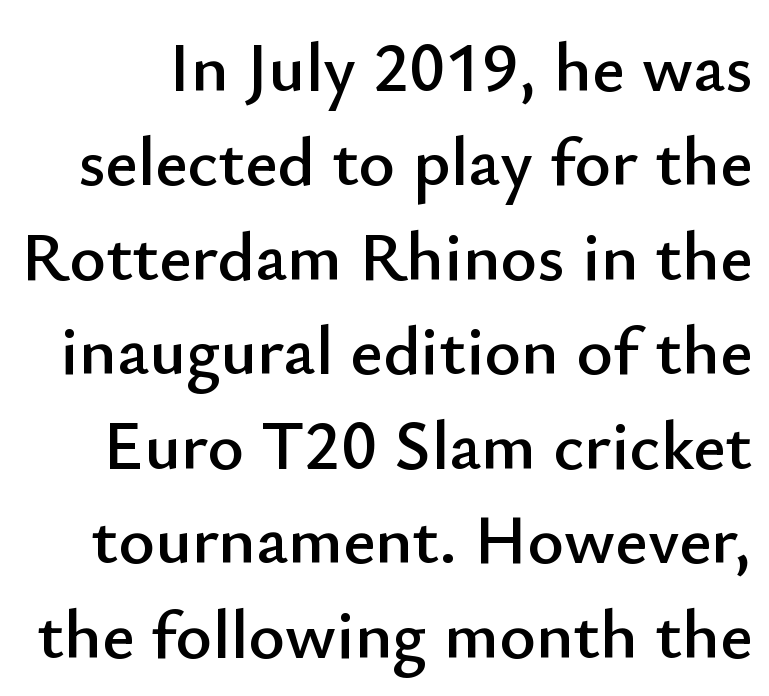
Q: Is the text italic (slanted)? A: No, it is upright.
Q: Is the typeface a serif or a sans-serif typeface? A: Sans-serif.
Q: Is the text underlined? A: No.
Q: Is the spacing between letters normal or unusually wide? A: Normal.
Q: Is the spacing between lines tight, normal or loose? A: Normal.
Q: Width (condensed, normal, or wide)? A: Normal.
Q: Stroke contrast? A: Low.
Q: x-height? A: Small.
Q: Monospaced? A: No.
